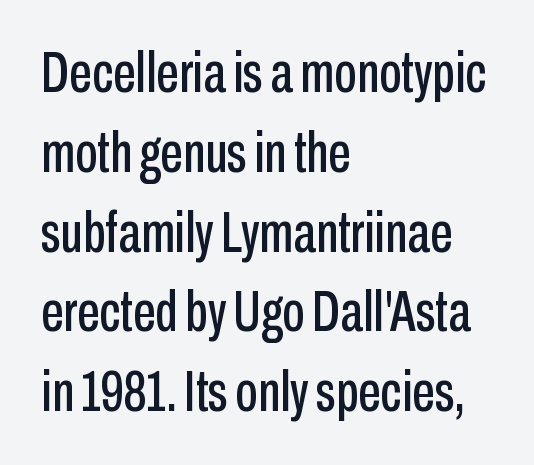
{"serif": "no", "italic": "no", "width": "condensed", "stroke_contrast": "low", "x_height": "medium", "monospaced": "no", "underline": "no", "align": "left", "line_spacing": "normal", "line_spacing_ratio": 1.4, "letter_spacing": "normal", "letter_spacing_em": 0.0, "glyph_px": 57}
